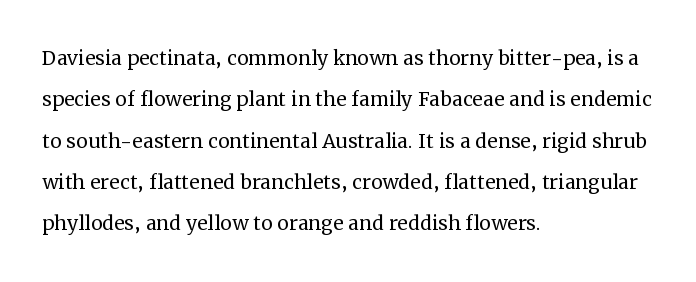
{"italic": "no", "bold": "no", "underline": "no", "align": "left", "line_spacing": "normal", "line_spacing_ratio": 1.59, "letter_spacing": "normal", "letter_spacing_em": 0.0, "glyph_px": 26}
